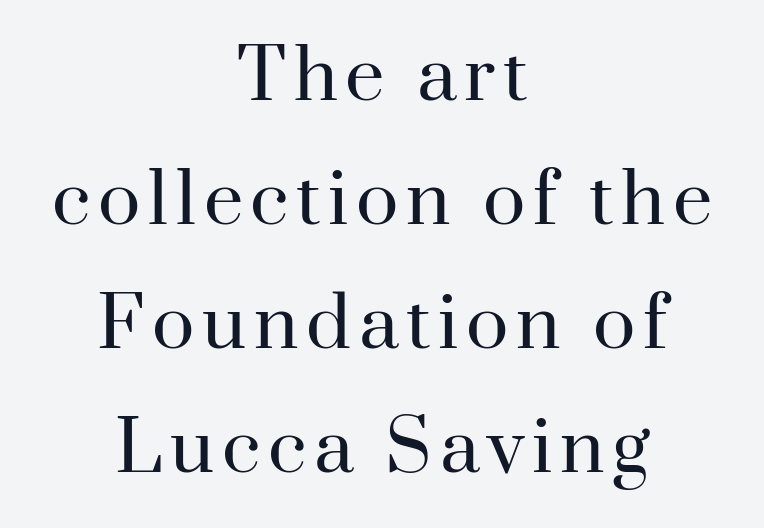
The image shows 70 px regular-weight serif type, upright; set centered, line spacing 1.77x, not underlined; high stroke contrast and a small x-height.
